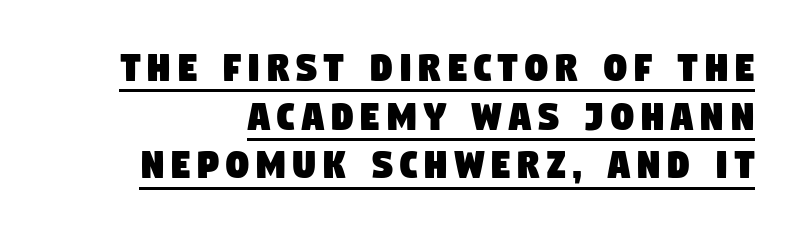
Q: Is the typeface a serif or a sans-serif typeface? A: Sans-serif.
Q: Is the text underlined? A: Yes.
Q: Is the spacing between lines tight, normal or loose? A: Tight.
Q: Width (condensed, normal, or wide)? A: Condensed.
Q: Stroke contrast? A: Low.
Q: x-height? A: Large.
Q: Monospaced? A: No.
